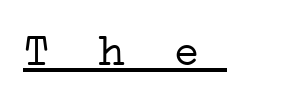
{"serif": "yes", "bold": "no", "weight": "light", "width": "wide", "stroke_contrast": "low", "x_height": "medium", "monospaced": "yes", "underline": "yes", "letter_spacing": "wide", "letter_spacing_em": 0.46, "glyph_px": 45}
